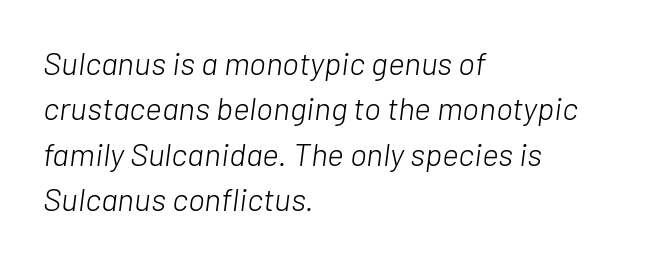
The image shows 32 px light type, italic (leaning right); set left-aligned, normal line spacing (1.42x), normal letter spacing, not underlined; low stroke contrast and a medium x-height.
